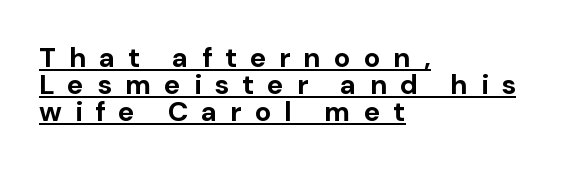
The passage is arranged the way most books set body copy — flush left. The letters are bold, with thick, heavy strokes. Does the leading feel generous? Not at all — it's pinched. You could only call the tracking loose — the letters float apart.
